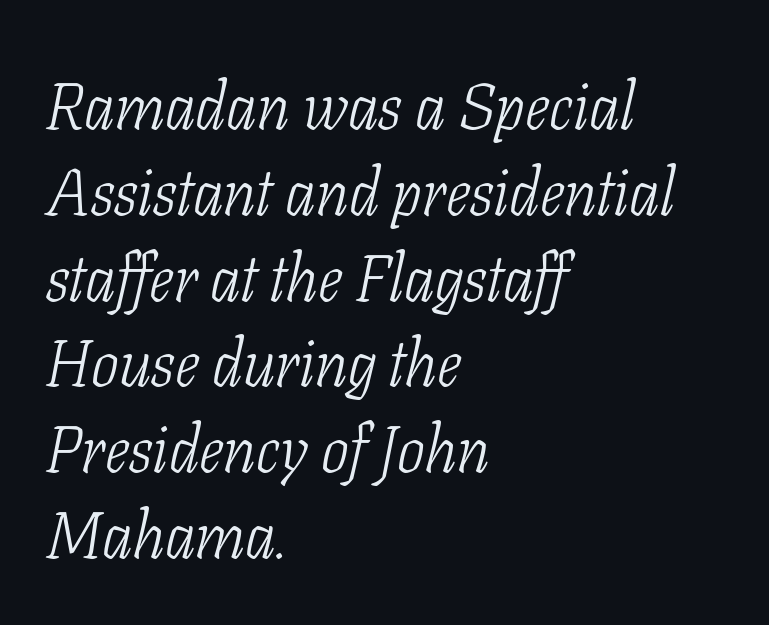
The image shows 66 px light, condensed serif type, italic (leaning right); set left-aligned, normal line spacing (1.3x), normal letter spacing, not underlined; low stroke contrast and a medium x-height.
